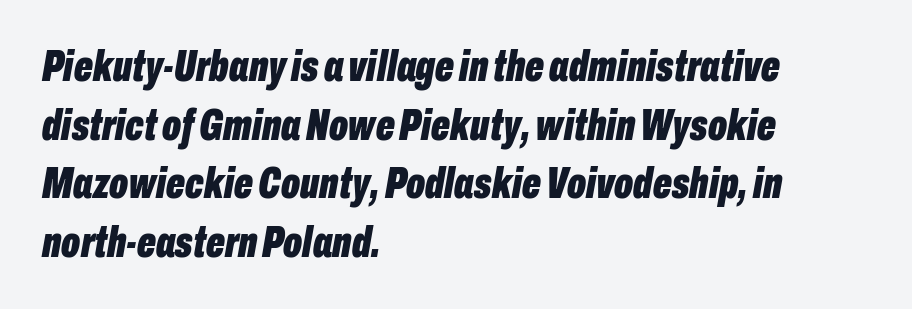
Q: Is the text bold? A: Yes.
Q: Is the text italic (slanted)? A: Yes, it leans right by about 10 degrees.
Q: Is the text underlined? A: No.
Q: How is the paragraph aligned? A: Left-aligned.
Q: Is the spacing between letters normal or unusually wide? A: Normal.
Q: Is the spacing between lines tight, normal or loose? A: Normal.
Q: Width (condensed, normal, or wide)? A: Condensed.
Q: Stroke contrast? A: Low.
Q: x-height? A: Medium.
Q: Monospaced? A: No.
